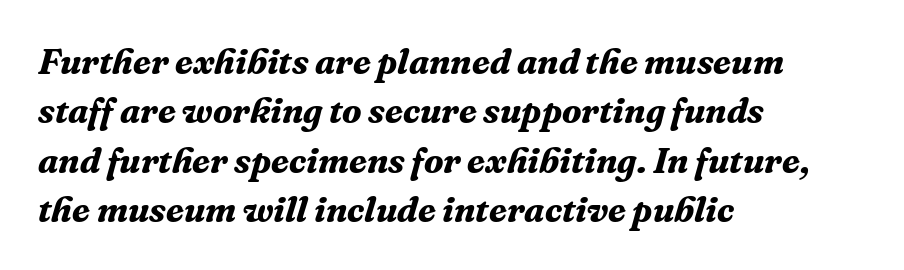
Here the designer chose a conventional face with non-uniform glyph widths. A clean baseline with only descenders dipping below it. The characters look thick and weighty, a clear bold. A typesetter would call this leading conventional body-copy spacing.
